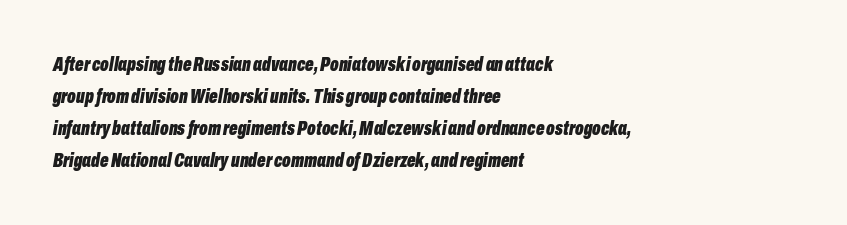
Does the copy run flush right? No — it runs flush left. The space directly below the letters is spotless. The gaps between neighbouring characters are ordinary and unremarkable. Set as a true bold cut, around the 700 mark.
